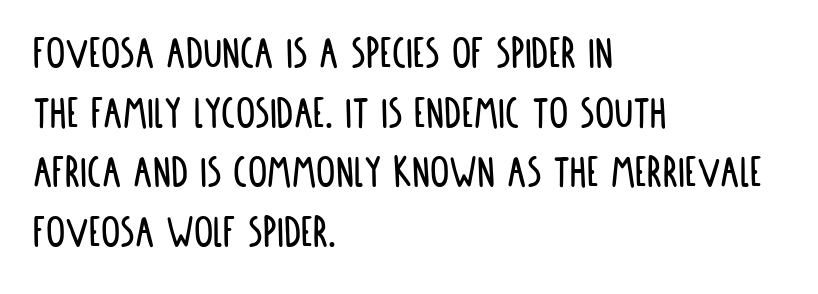
Q: Is the text italic (slanted)? A: No, it is upright.
Q: Is the typeface a serif or a sans-serif typeface? A: Sans-serif.
Q: Is the text underlined? A: No.
Q: How is the paragraph aligned? A: Left-aligned.
Q: Is the spacing between letters normal or unusually wide? A: Normal.
Q: Width (condensed, normal, or wide)? A: Condensed.
Q: Stroke contrast? A: Low.
Q: x-height? A: Large.
Q: Monospaced? A: No.
